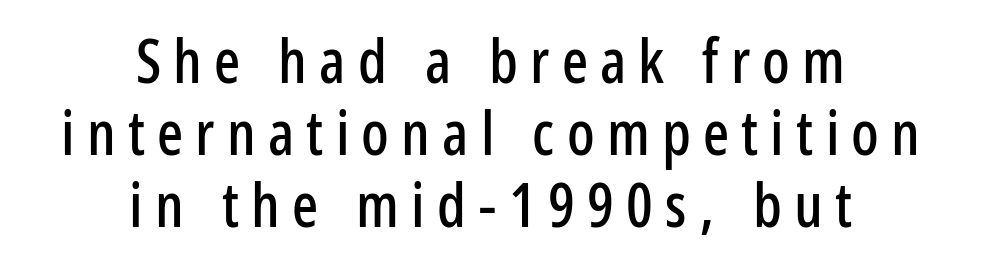
Do the letters lean? They stand straight. The tracking jumps out immediately: characters are airy and widely separated. Reading down the block, each line starts at a different indent, mirrored at its end. Each letter's strokes conclude bluntly, with no projecting serifs. The passage shown is typed in a proportional face where columns would drift. The passage shown is not underscored anywhere.
